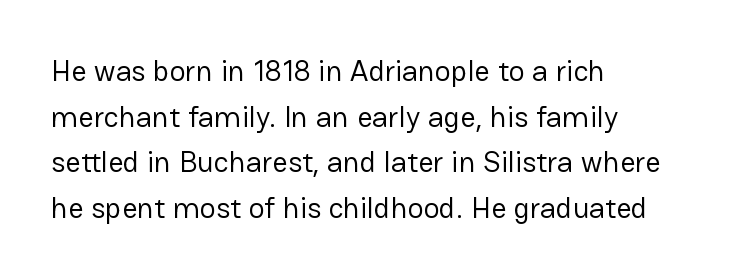
Q: Is the text bold? A: No.
Q: Is the text italic (slanted)? A: No, it is upright.
Q: Is the typeface a serif or a sans-serif typeface? A: Sans-serif.
Q: Is the text underlined? A: No.
Q: How is the paragraph aligned? A: Left-aligned.
Q: Is the spacing between letters normal or unusually wide? A: Normal.
Q: Is the spacing between lines tight, normal or loose? A: Normal.
Q: Width (condensed, normal, or wide)? A: Normal.
Q: Stroke contrast? A: Low.
Q: x-height? A: Medium.
Q: Monospaced? A: No.
